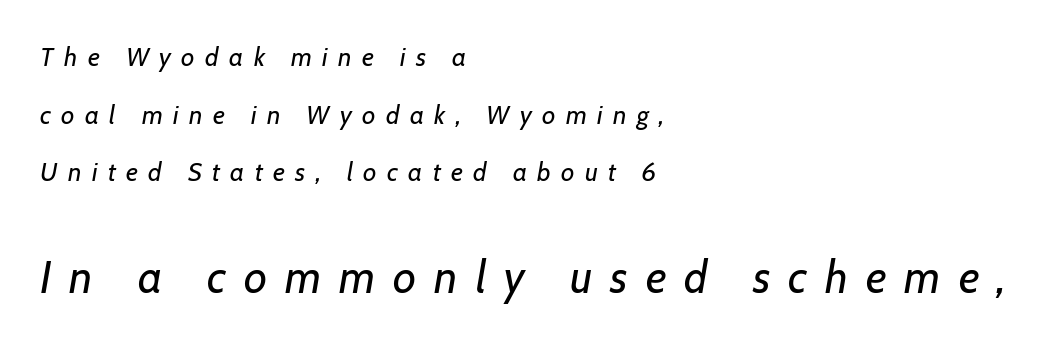
Q: Is the text bold? A: No.
Q: Is the text italic (slanted)? A: Yes, it leans right by about 7 degrees.
Q: Is the text underlined? A: No.
Q: How is the paragraph aligned? A: Left-aligned.
Q: Is the spacing between letters normal or unusually wide? A: Unusually wide.
Q: Is the spacing between lines tight, normal or loose? A: Loose.
Q: Which block of text is set in a larger size, the first (top) or the second (bottom)? A: The second (bottom) one.
Q: Width (condensed, normal, or wide)? A: Normal.
Q: Stroke contrast? A: Low.
Q: x-height? A: Medium.
Q: Monospaced? A: No.
